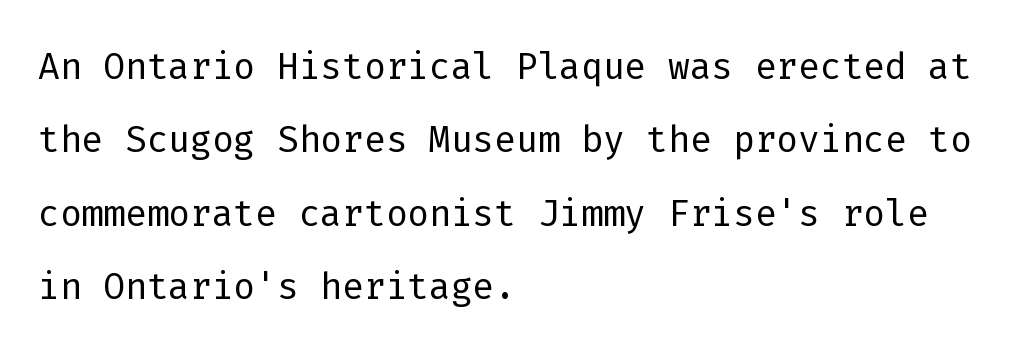
Q: Is the text bold? A: No.
Q: Is the text italic (slanted)? A: No, it is upright.
Q: Is the typeface a serif or a sans-serif typeface? A: Sans-serif.
Q: Is the text underlined? A: No.
Q: How is the paragraph aligned? A: Left-aligned.
Q: Is the spacing between letters normal or unusually wide? A: Normal.
Q: Is the spacing between lines tight, normal or loose? A: Normal.
Q: Width (condensed, normal, or wide)? A: Normal.
Q: Stroke contrast? A: Low.
Q: x-height? A: Medium.
Q: Monospaced? A: Yes.
